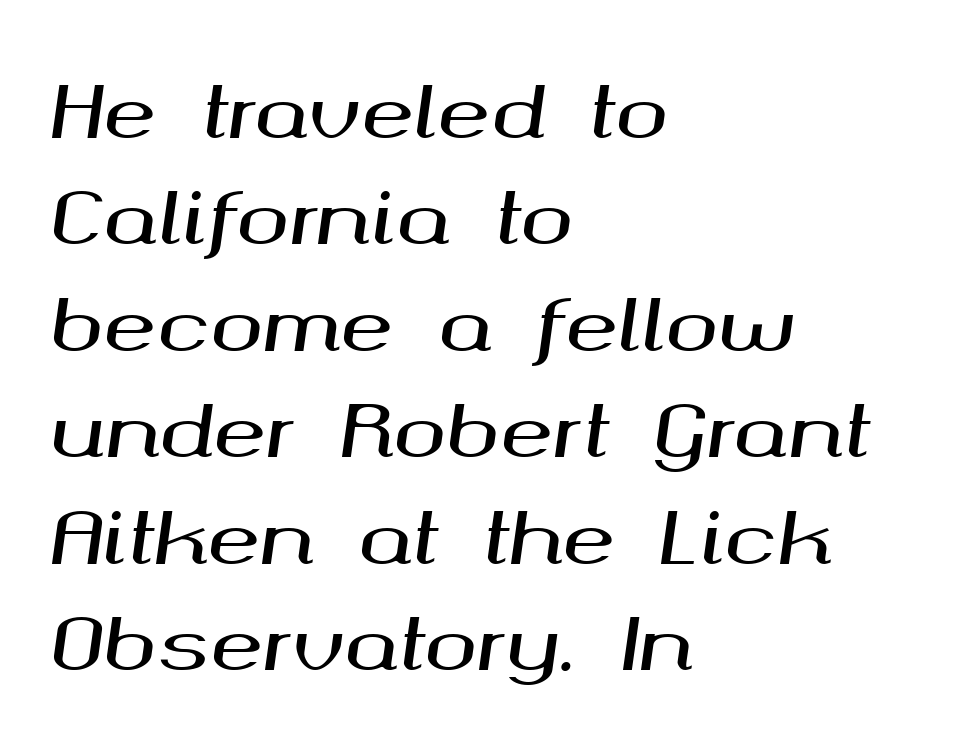
Between one letter and the next there's only the usual sliver of space. This sample has the flowing, uneven cadence of proportional lettering. The whole block is typeset with a tilt. Where is the straight margin? On the left. Evenly set lines give the paragraph a standard silhouette. No word sits above an underline.
